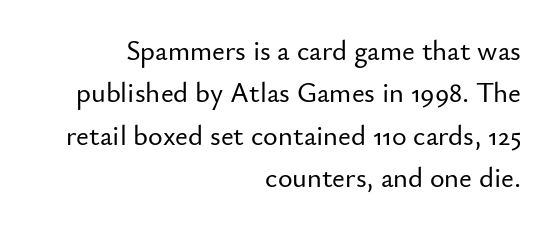
{"serif": "no", "italic": "no", "width": "normal", "stroke_contrast": "low", "x_height": "small", "monospaced": "no", "underline": "no", "align": "right", "line_spacing": "normal", "line_spacing_ratio": 1.51, "letter_spacing": "normal", "letter_spacing_em": 0.0, "glyph_px": 28}
